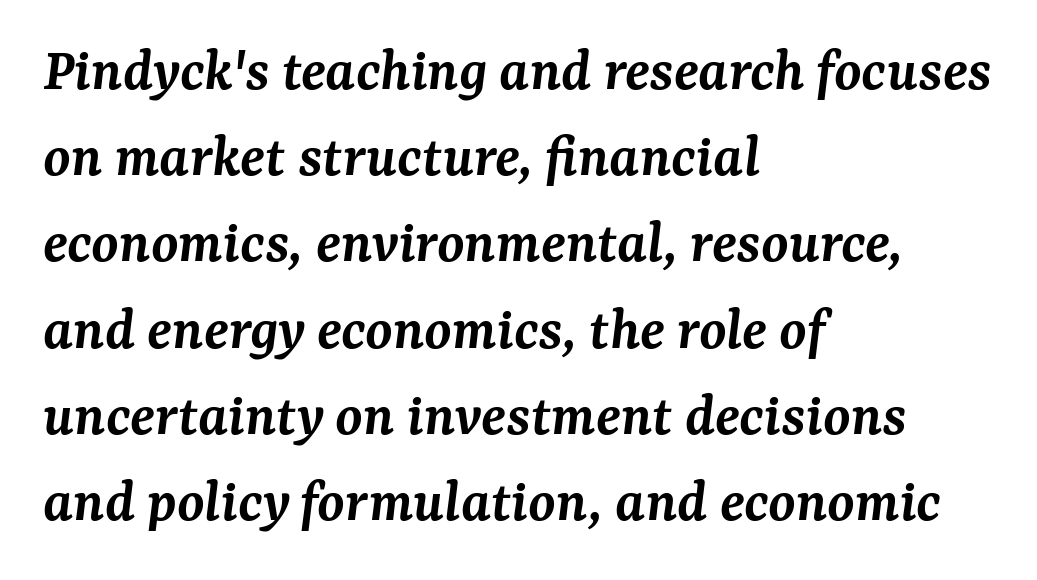
Check the space under the baseline: it is left empty. Inter-character spacing is left at the font's built-in metrics. What kind of face is this? One with serifs. Teacher's note: observe the even left margin — that is flush-left alignment. These lines were composed using italics.
